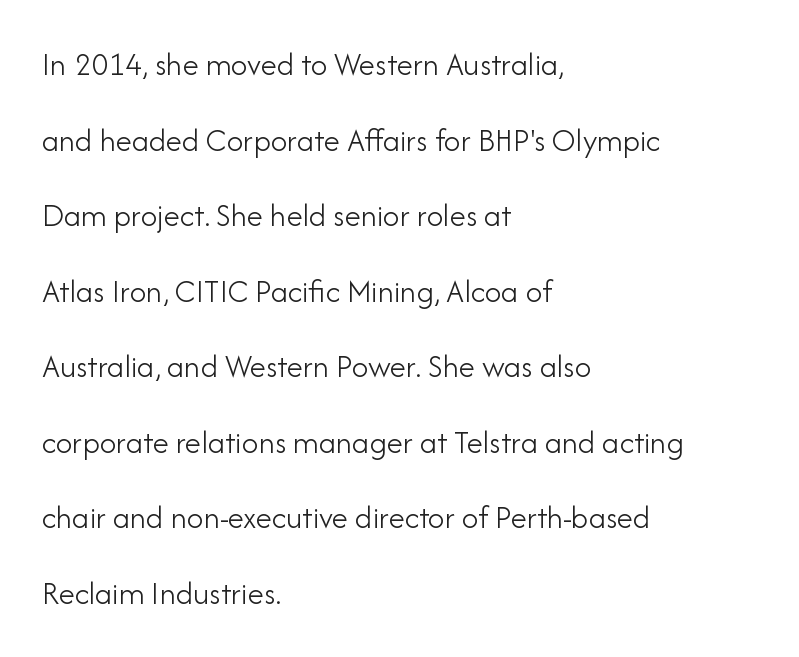
{"serif": "no", "italic": "no", "bold": "no", "weight": "light", "width": "normal", "stroke_contrast": "low", "x_height": "small", "monospaced": "no", "underline": "no", "align": "left", "line_spacing": "loose", "line_spacing_ratio": 2.29, "letter_spacing": "normal", "letter_spacing_em": 0.0, "glyph_px": 33}
